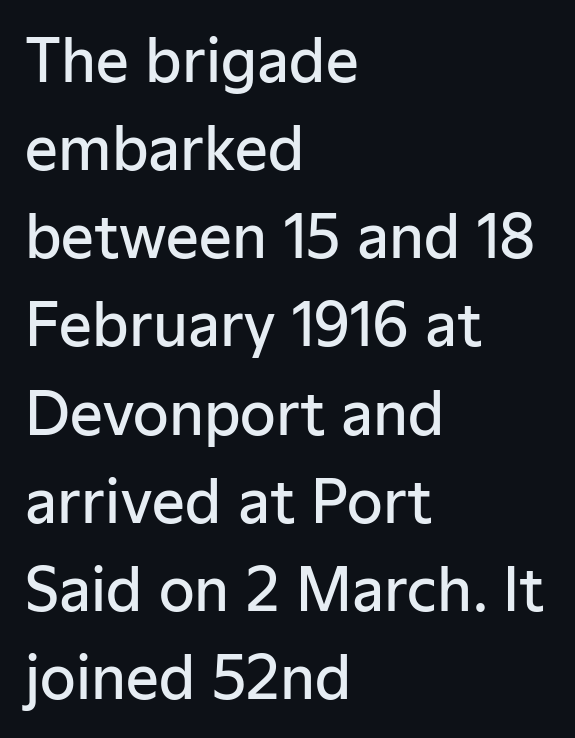
Q: Is the text bold? A: Semi-bold.
Q: Is the text italic (slanted)? A: No, it is upright.
Q: Is the typeface a serif or a sans-serif typeface? A: Sans-serif.
Q: Is the text underlined? A: No.
Q: How is the paragraph aligned? A: Left-aligned.
Q: Is the spacing between letters normal or unusually wide? A: Normal.
Q: Is the spacing between lines tight, normal or loose? A: Normal.
Q: Width (condensed, normal, or wide)? A: Normal.
Q: Stroke contrast? A: Low.
Q: x-height? A: Medium.
Q: Monospaced? A: No.
